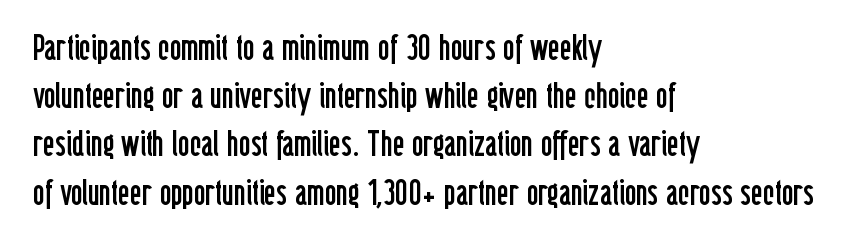
{"serif": "no", "italic": "no", "bold": "no", "weight": "regular", "width": "condensed", "stroke_contrast": "low", "x_height": "medium", "monospaced": "no", "underline": "no", "align": "left", "line_spacing": "normal", "line_spacing_ratio": 1.34, "letter_spacing": "normal", "letter_spacing_em": 0.0, "glyph_px": 36}
